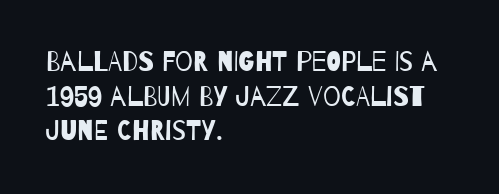
{"serif": "no", "bold": "no", "weight": "regular", "width": "condensed", "stroke_contrast": "low", "x_height": "large", "monospaced": "no", "underline": "no", "align": "left", "line_spacing_ratio": 1.24, "letter_spacing": "normal", "letter_spacing_em": 0.0, "glyph_px": 28}
